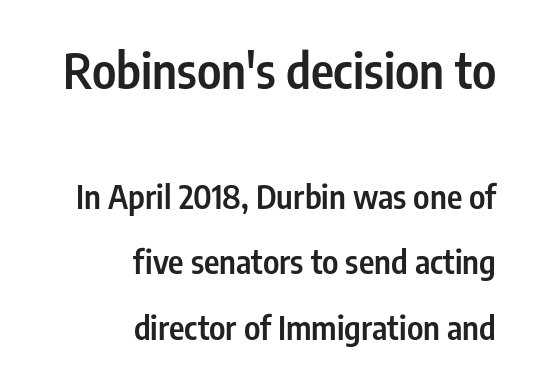
{"serif": "no", "italic": "no", "bold": "semi", "weight": "semibold", "width": "condensed", "stroke_contrast": "low", "x_height": "medium", "monospaced": "no", "underline": "no", "align": "right", "line_spacing": "loose", "line_spacing_ratio": 1.99, "letter_spacing": "normal", "letter_spacing_em": 0.0, "larger_block": "first", "size_ratio": 1.48, "glyph_px": 49}
